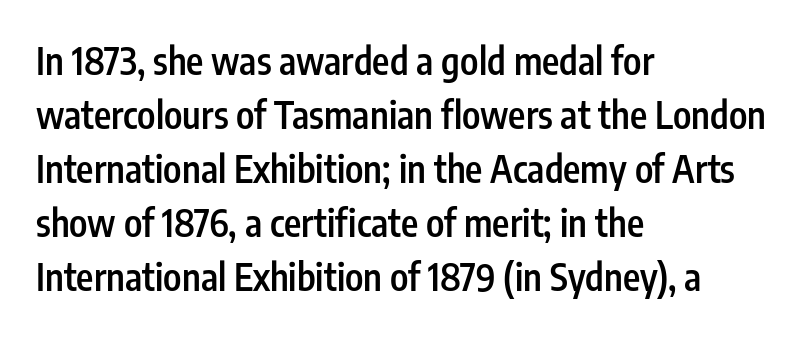
Q: Is the text bold? A: Semi-bold.
Q: Is the text italic (slanted)? A: No, it is upright.
Q: Is the typeface a serif or a sans-serif typeface? A: Sans-serif.
Q: Is the text underlined? A: No.
Q: How is the paragraph aligned? A: Left-aligned.
Q: Is the spacing between letters normal or unusually wide? A: Normal.
Q: Is the spacing between lines tight, normal or loose? A: Normal.
Q: Width (condensed, normal, or wide)? A: Condensed.
Q: Stroke contrast? A: Low.
Q: x-height? A: Medium.
Q: Monospaced? A: No.
